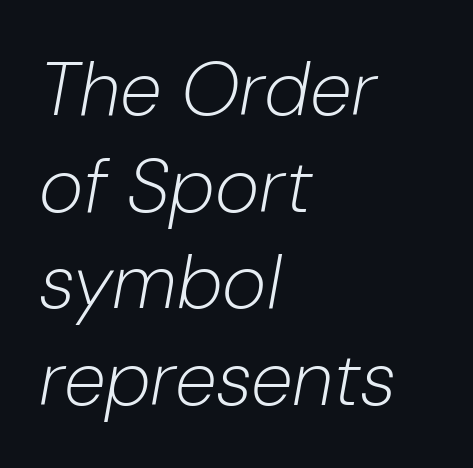
The letters advance in unequal steps, a hallmark of proportional type. Words appear dense and cohesive because spacing is normal. Is the type slanted? Yes — the strokes lean at a clear angle. Glance below the letters and you will spot only blank space.
